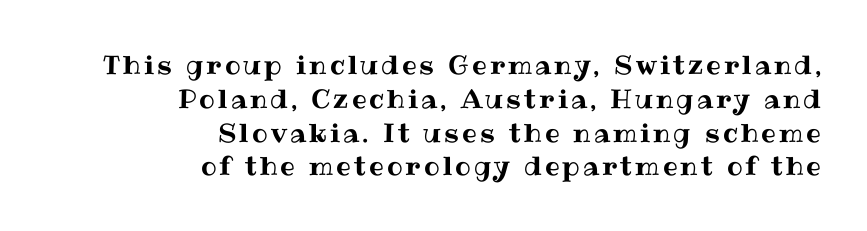
Q: Is the text italic (slanted)? A: No, it is upright.
Q: Is the text underlined? A: No.
Q: How is the paragraph aligned? A: Right-aligned.
Q: Is the spacing between lines tight, normal or loose? A: Normal.
